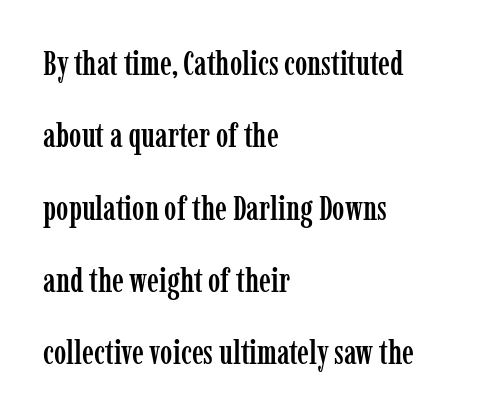
{"serif": "yes", "italic": "no", "width": "condensed", "stroke_contrast": "low", "x_height": "medium", "monospaced": "no", "underline": "no", "align": "left", "line_spacing": "loose", "line_spacing_ratio": 2.19, "letter_spacing": "normal", "letter_spacing_em": 0.0, "glyph_px": 33}
